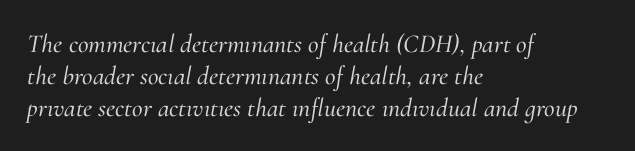
The line texture is even and compact thanks to regular tracking. Where is the straight margin? On the left. The specimen reads as italic at a glance. Beneath every word, the page is bare.
